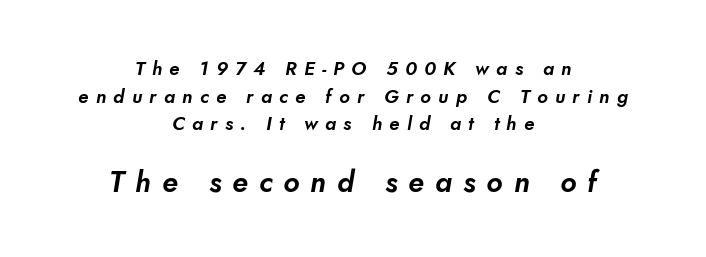
Block two is the big one; block one sits smaller above it. The face used here is rendered with a markedly widened letterfit. Plain, unruled lines of type. The passage shown is typeset with a sans-serif family.
